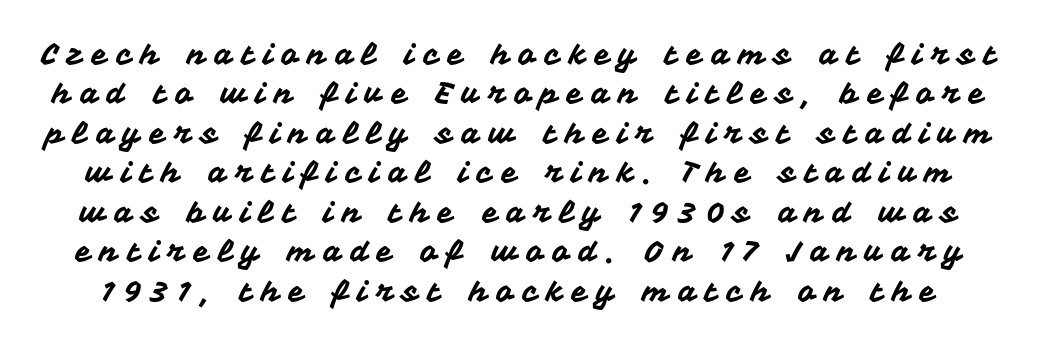
The image shows 29 px sans-serif type; set normal line spacing (1.36x), unusually wide letter spacing (+0.31 em), not underlined; medium stroke contrast and a medium x-height.
